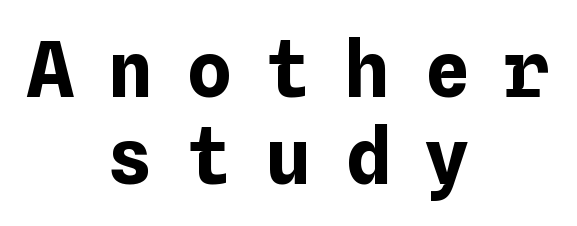
Emphasis by weight is at full strength: bold. The space directly below the letters is spotless. Rows of type sit shoulder to shoulder in the vertical direction. A roman cut, with each character standing at attention. The line texture is sparse and dotted thanks to wide tracking. Horizontally, the lines are justified to the midpoint only.
